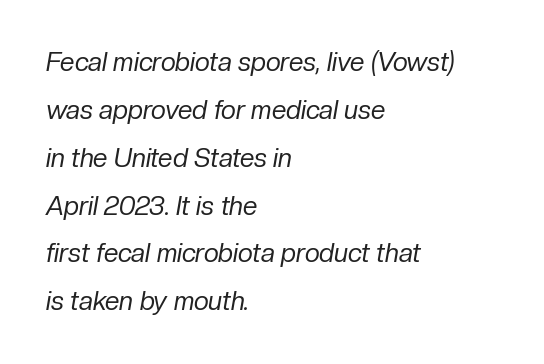
The image shows 26 px text type, italic (leaning right); set left-aligned, line spacing 1.84x, normal letter spacing, not underlined.
